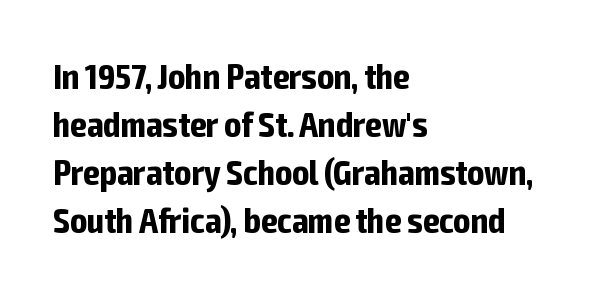
Q: Is the text bold? A: Yes.
Q: Is the text italic (slanted)? A: No, it is upright.
Q: Is the typeface a serif or a sans-serif typeface? A: Sans-serif.
Q: Is the text underlined? A: No.
Q: How is the paragraph aligned? A: Left-aligned.
Q: Is the spacing between letters normal or unusually wide? A: Normal.
Q: Is the spacing between lines tight, normal or loose? A: Normal.
Q: Width (condensed, normal, or wide)? A: Condensed.
Q: Stroke contrast? A: Low.
Q: x-height? A: Medium.
Q: Monospaced? A: No.
